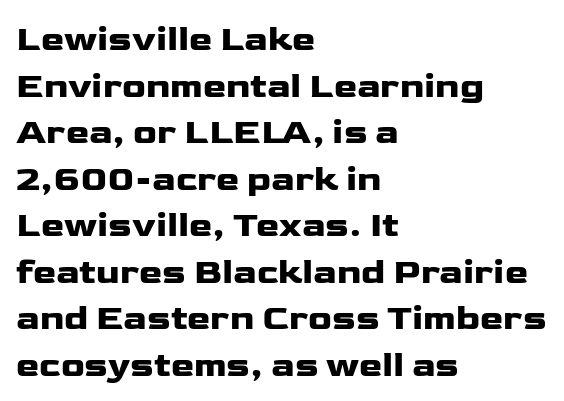
Q: Is the text italic (slanted)? A: No, it is upright.
Q: Is the typeface a serif or a sans-serif typeface? A: Sans-serif.
Q: Is the text underlined? A: No.
Q: How is the paragraph aligned? A: Left-aligned.
Q: Is the spacing between letters normal or unusually wide? A: Normal.
Q: Is the spacing between lines tight, normal or loose? A: Normal.
Q: Width (condensed, normal, or wide)? A: Wide.
Q: Stroke contrast? A: Low.
Q: x-height? A: Medium.
Q: Monospaced? A: No.
